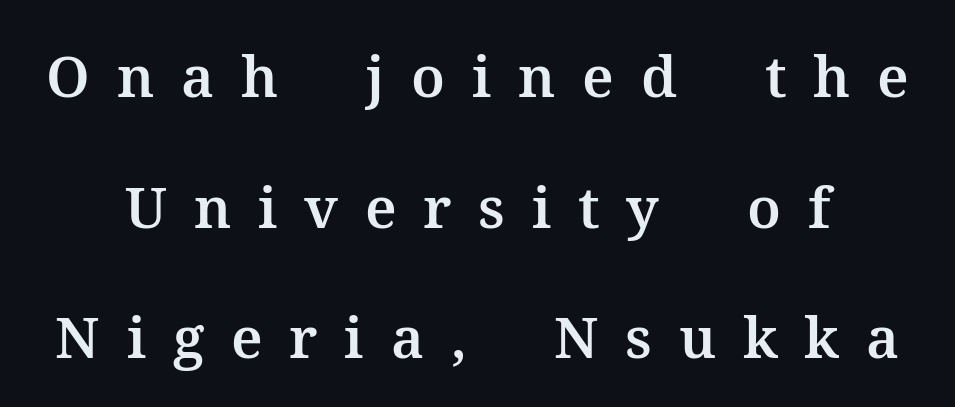
The image shows 57 px serif type, upright; set loose line spacing (2.29x), unusually wide letter spacing (+0.47 em), not underlined; medium stroke contrast and a medium x-height.
